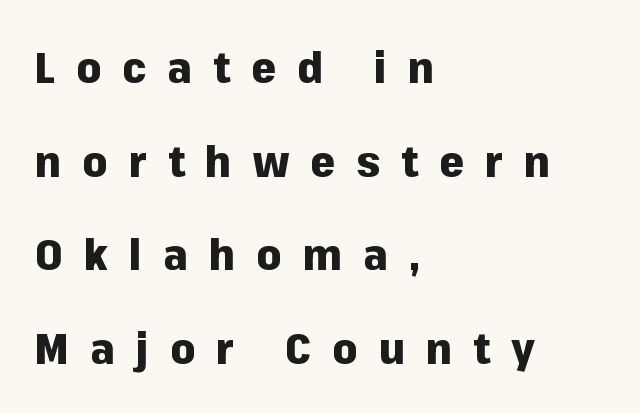
Q: Is the text bold? A: Yes.
Q: Is the text italic (slanted)? A: No, it is upright.
Q: Is the typeface a serif or a sans-serif typeface? A: Sans-serif.
Q: Is the text underlined? A: No.
Q: How is the paragraph aligned? A: Left-aligned.
Q: Is the spacing between letters normal or unusually wide? A: Unusually wide.
Q: Is the spacing between lines tight, normal or loose? A: Loose.
Q: Width (condensed, normal, or wide)? A: Normal.
Q: Stroke contrast? A: Low.
Q: x-height? A: Medium.
Q: Monospaced? A: No.
